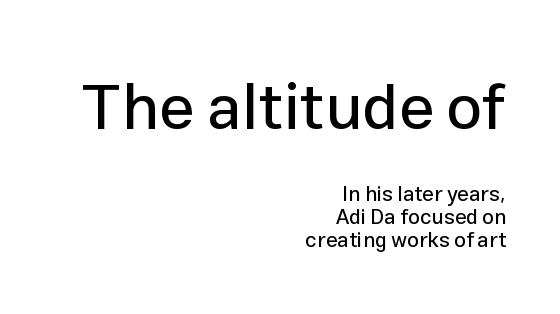
Q: Is the text italic (slanted)? A: No, it is upright.
Q: Is the typeface a serif or a sans-serif typeface? A: Sans-serif.
Q: Is the text underlined? A: No.
Q: How is the paragraph aligned? A: Right-aligned.
Q: Is the spacing between letters normal or unusually wide? A: Normal.
Q: Is the spacing between lines tight, normal or loose? A: Tight.
Q: Which block of text is set in a larger size, the first (top) or the second (bottom)? A: The first (top) one.
Q: Width (condensed, normal, or wide)? A: Normal.
Q: Stroke contrast? A: Low.
Q: x-height? A: Medium.
Q: Monospaced? A: No.
